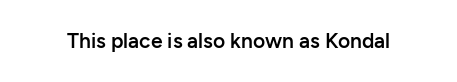
Typesetter's note: demi weight, one step under bold. The specimen omits any rule beneath the text block's lines. Is there any slant? The stems are plumb. Does extra space separate the letters? No, they use regular spacing.
